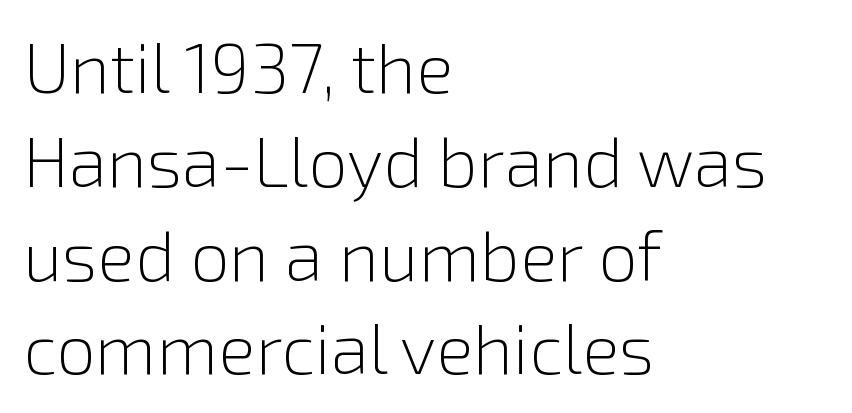
This is not heavy type; no bold has been used. Does the type have serifs? No, each stem ends abruptly. Type without underlining. A typesetter would mark this as roman, not italic. Left-aligned paragraph, ragged on the right. Summary of vertical rhythm: regular, with standard interline spacing.
